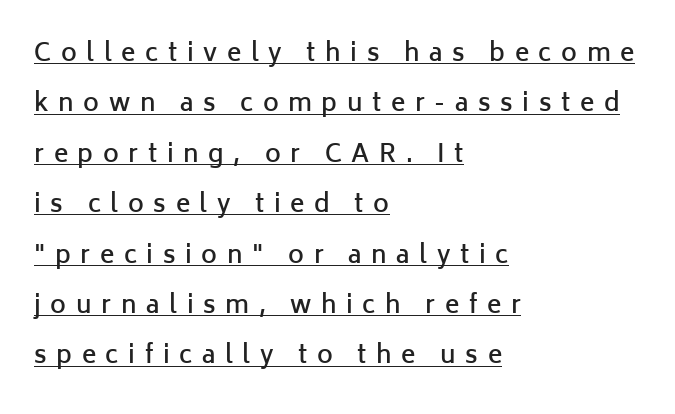
Is there much room between lines? Yes — plenty of vertical air separates them. This rendering features underlined lettering. Short and long lines alike share a common starting point at left. The lettering stays uniformly vertical, giving the passage a roman look. These lines have a slow, spaced-out rhythm from letter to letter. Typesetter's note: demi weight, one step under bold.
